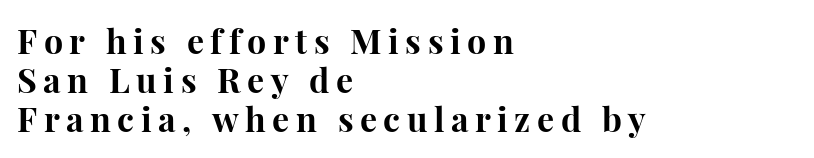
The image shows 34 px bold serif type, upright; set left-aligned, tight line spacing (1.14x), not underlined; high stroke contrast and a medium x-height.
